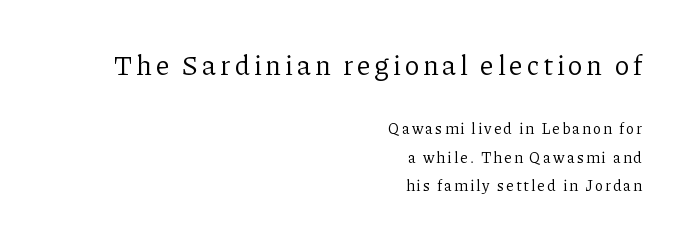
Which chunk is bigger? The first one — the top block dwarfs the bottom. Each row of text sits above clean, open space. A student would call this right alignment; a typographer would say flush right, rag left. This is not heavy type; no bold has been used. Every character sits straight up, as roman type does.
